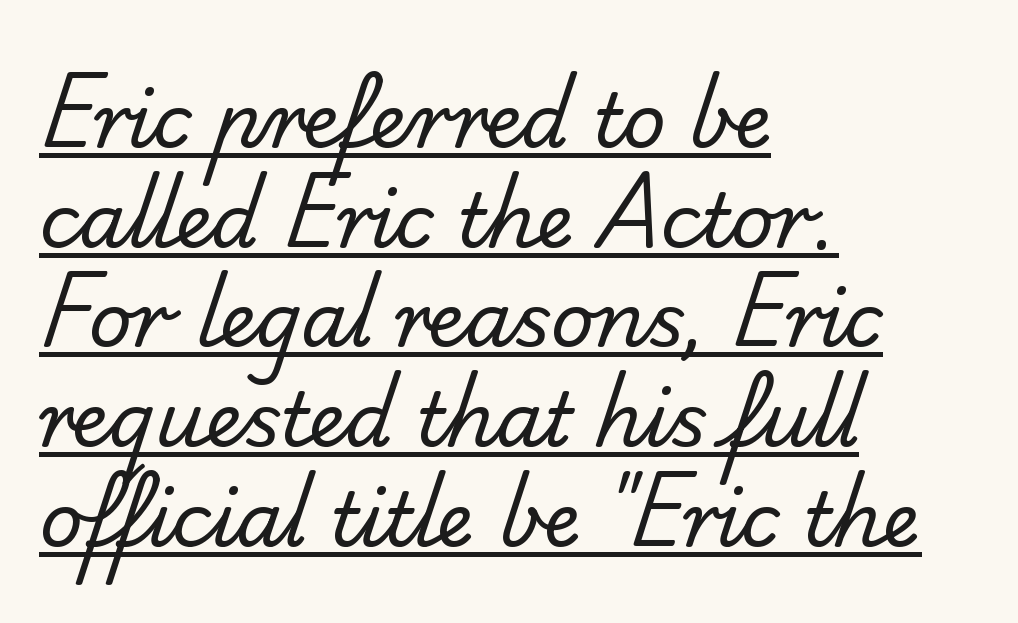
Q: Is the text bold? A: No.
Q: Is the typeface a serif or a sans-serif typeface? A: Sans-serif.
Q: Is the text underlined? A: Yes.
Q: How is the paragraph aligned? A: Left-aligned.
Q: Is the spacing between letters normal or unusually wide? A: Normal.
Q: Is the spacing between lines tight, normal or loose? A: Normal.
Q: Width (condensed, normal, or wide)? A: Normal.
Q: Stroke contrast? A: Low.
Q: x-height? A: Small.
Q: Monospaced? A: No.
